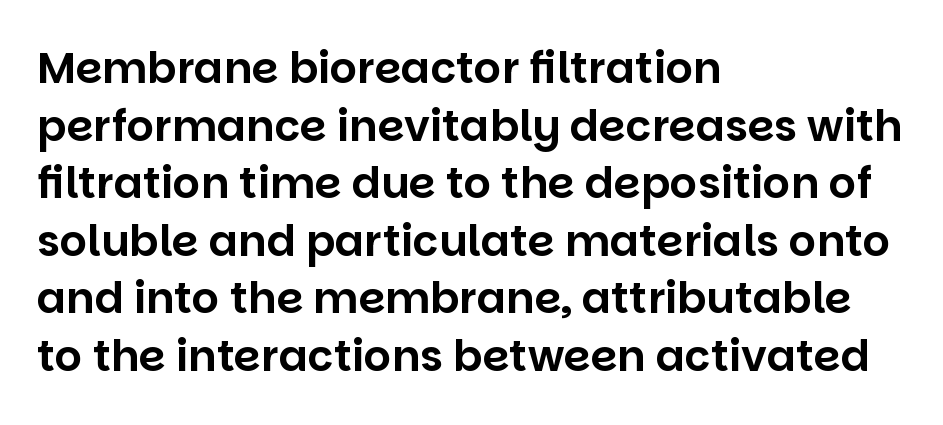
Q: Is the text italic (slanted)? A: No, it is upright.
Q: Is the typeface a serif or a sans-serif typeface? A: Sans-serif.
Q: Is the text underlined? A: No.
Q: How is the paragraph aligned? A: Left-aligned.
Q: Is the spacing between letters normal or unusually wide? A: Normal.
Q: Is the spacing between lines tight, normal or loose? A: Normal.
Q: Width (condensed, normal, or wide)? A: Normal.
Q: Stroke contrast? A: Low.
Q: x-height? A: Large.
Q: Monospaced? A: No.
